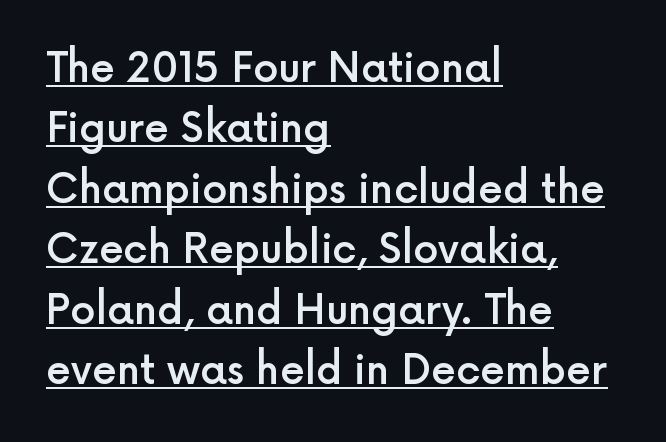
The image shows 40 px semibold sans-serif type, upright; set left-aligned, normal line spacing (1.51x), normal letter spacing, underlined; a medium x-height.
